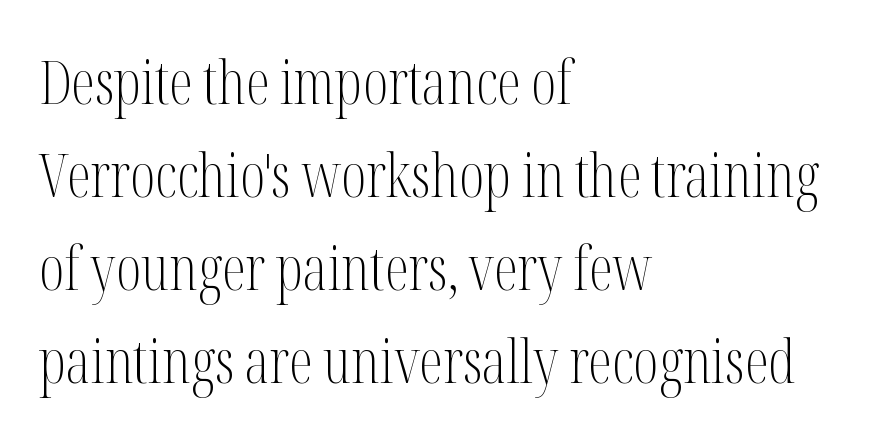
Think of a printed novel: that variable character pitch is what you see here. Teacher's note: observe the even left margin — that is flush-left alignment. Every stem runs plumb, perpendicular to the baseline. Examine the stroke ends and you'll spot serifs. The space between consecutive lines is moderate. Descenders hang freely into open space.
